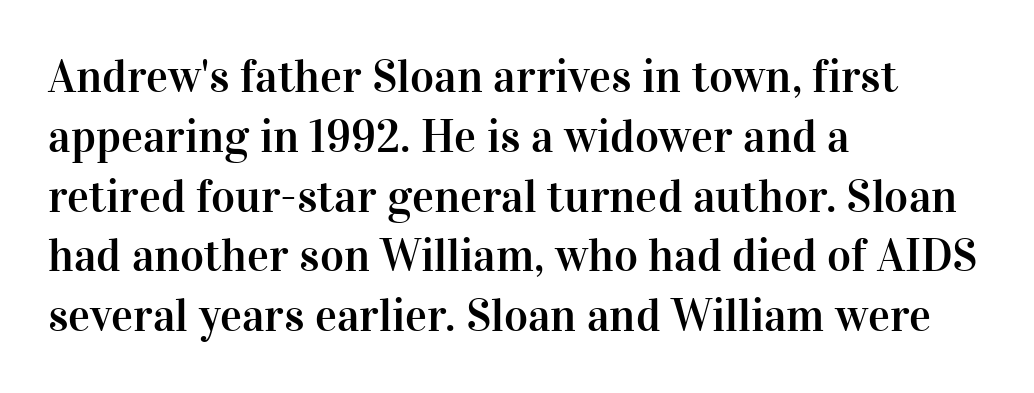
The image shows 46 px serif type, upright; set left-aligned, normal line spacing (1.3x), normal letter spacing, not underlined; high stroke contrast and a medium x-height.
